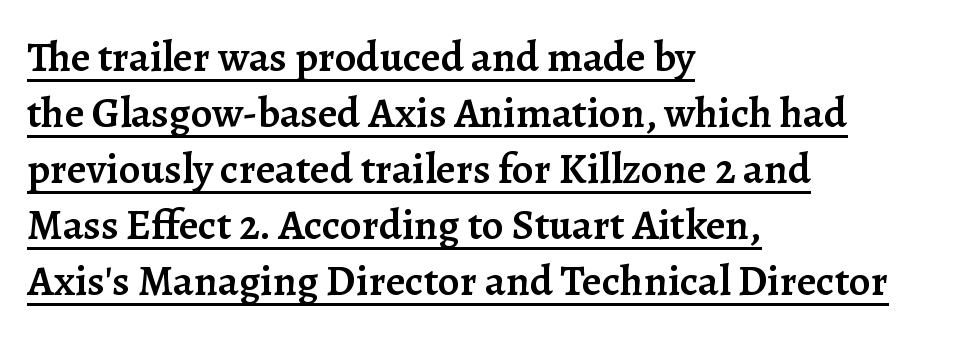
The passage shown is typed in a proportional face where columns would drift. Examine the stroke ends and you'll spot serifs. Honestly, the underline is the first thing you notice here. These lines are set flush left with a ragged right edge. Quick note: not italic, upright. Strokes here are thickened, but only to semibold level.
